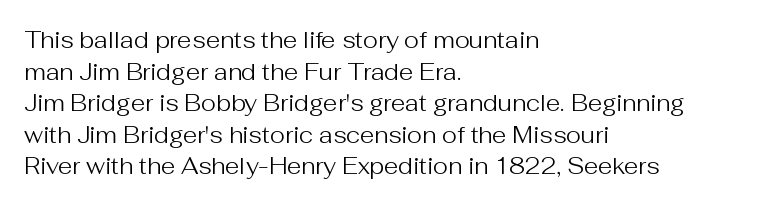
Q: Is the text bold? A: No.
Q: Is the text italic (slanted)? A: No, it is upright.
Q: Is the text underlined? A: No.
Q: How is the paragraph aligned? A: Left-aligned.
Q: Is the spacing between letters normal or unusually wide? A: Normal.
Q: Is the spacing between lines tight, normal or loose? A: Normal.
